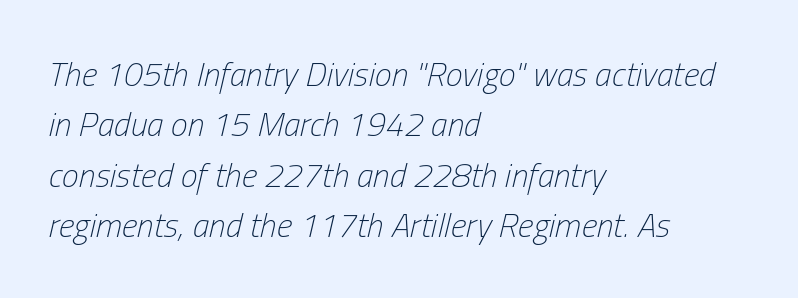
Q: Is the text bold? A: No.
Q: Is the text italic (slanted)? A: Yes, it leans right by about 13 degrees.
Q: Is the text underlined? A: No.
Q: How is the paragraph aligned? A: Left-aligned.
Q: Is the spacing between letters normal or unusually wide? A: Normal.
Q: Is the spacing between lines tight, normal or loose? A: Normal.
Q: Width (condensed, normal, or wide)? A: Condensed.
Q: Stroke contrast? A: Low.
Q: x-height? A: Medium.
Q: Monospaced? A: No.
